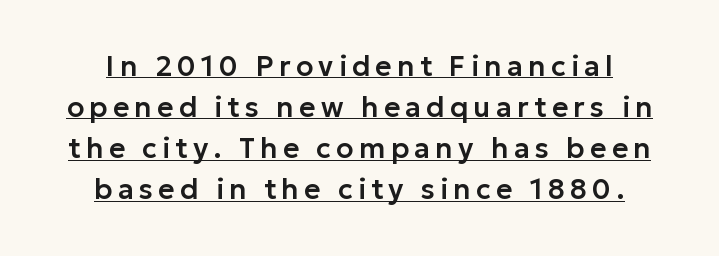
{"serif": "no", "italic": "no", "width": "normal", "stroke_contrast": "low", "x_height": "medium", "monospaced": "no", "underline": "yes", "line_spacing": "normal", "line_spacing_ratio": 1.47, "glyph_px": 28}
